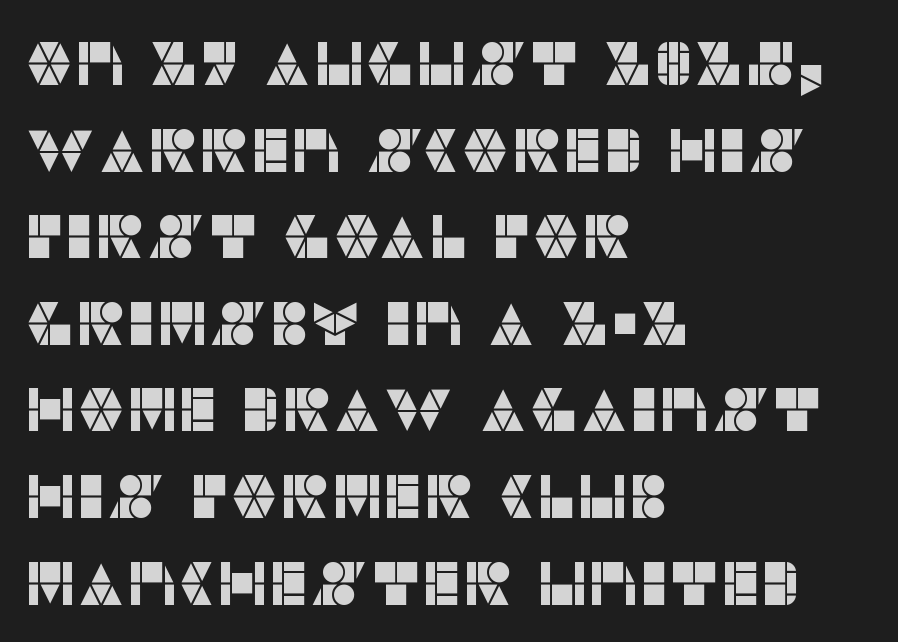
Q: Is the text italic (slanted)? A: No, it is upright.
Q: Is the typeface a serif or a sans-serif typeface? A: Sans-serif.
Q: Is the text underlined? A: No.
Q: How is the paragraph aligned? A: Left-aligned.
Q: Is the spacing between letters normal or unusually wide? A: Normal.
Q: Is the spacing between lines tight, normal or loose? A: Normal.
Q: Width (condensed, normal, or wide)? A: Normal.
Q: Stroke contrast? A: Low.
Q: x-height? A: Large.
Q: Monospaced? A: No.
